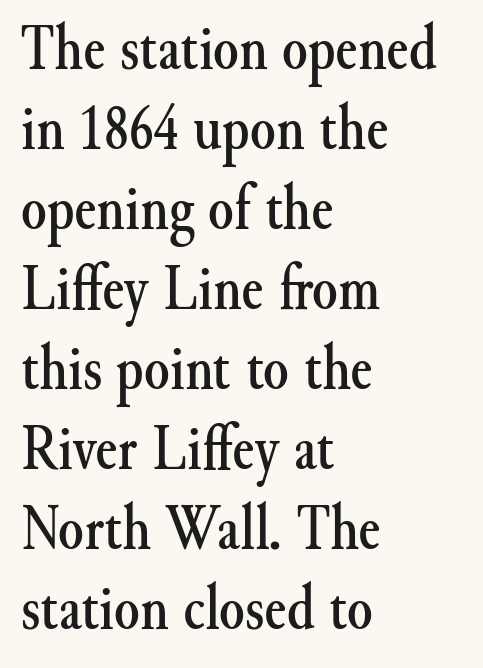
The image shows 65 px serif type, upright; set left-aligned, line spacing 1.23x, normal letter spacing, not underlined; medium stroke contrast and a small x-height.
